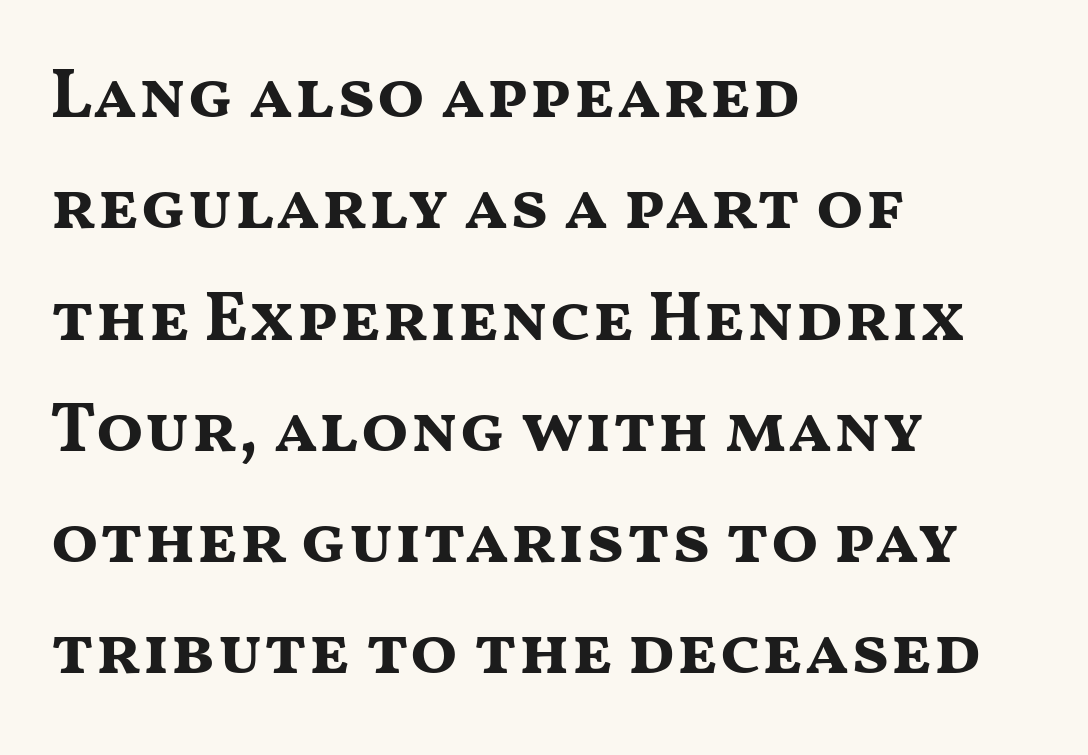
Spacing verdict: proportional, widths tailored to each character. Is there any slant? The stems are plumb. Descender tails drop into unmarked territory. Characters follow at the spacing the type designer built in.
